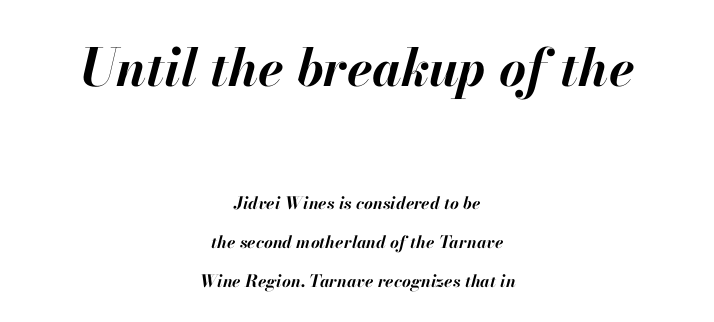
The letters are bold, with thick, heavy strokes. The space between consecutive lines is lavish. The face used here has a pronounced slope to its letters. Note the varied advance widths — an 'i' is clearly narrower than an 'm'. Block one is the big one; block two sits smaller underneath.
